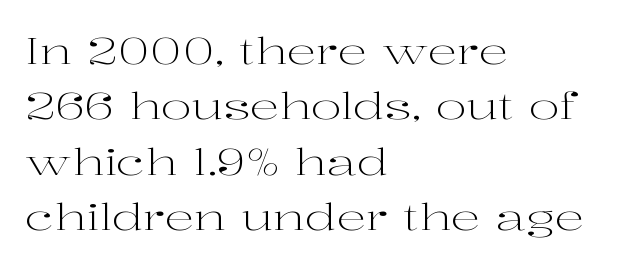
{"serif": "yes", "italic": "no", "bold": "no", "weight": "light", "width": "wide", "stroke_contrast": "high", "x_height": "medium", "monospaced": "no", "underline": "no", "align": "left", "line_spacing": "normal", "line_spacing_ratio": 1.5, "letter_spacing": "normal", "letter_spacing_em": 0.0, "glyph_px": 37}
